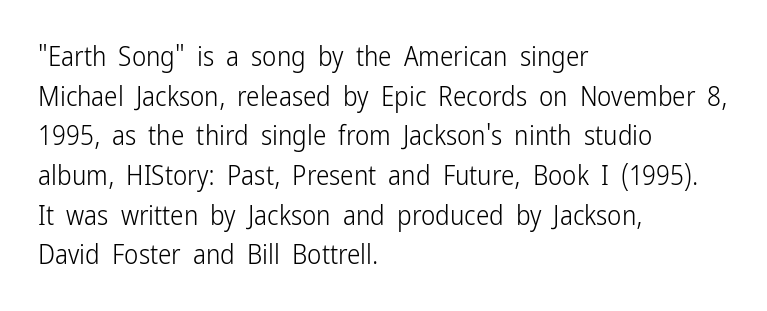
{"italic": "no", "bold": "no", "underline": "no", "align": "left", "line_spacing": "normal", "line_spacing_ratio": 1.47, "letter_spacing": "normal", "letter_spacing_em": 0.0, "glyph_px": 27}
